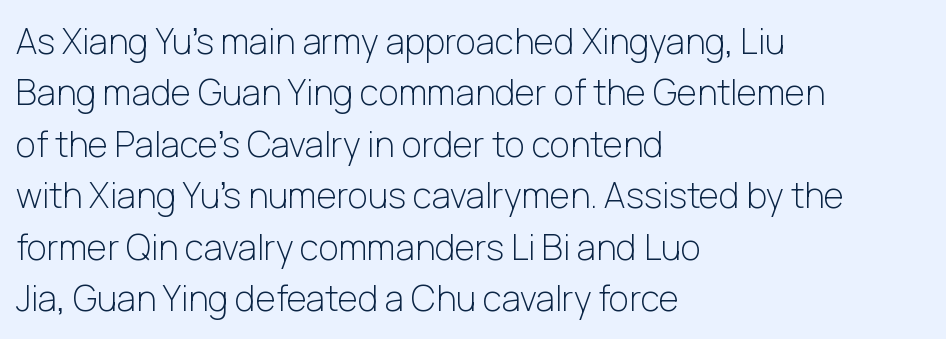
Q: Is the text bold? A: No.
Q: Is the text italic (slanted)? A: No, it is upright.
Q: Is the typeface a serif or a sans-serif typeface? A: Sans-serif.
Q: Is the text underlined? A: No.
Q: How is the paragraph aligned? A: Left-aligned.
Q: Is the spacing between letters normal or unusually wide? A: Normal.
Q: Is the spacing between lines tight, normal or loose? A: Normal.
Q: Width (condensed, normal, or wide)? A: Normal.
Q: Stroke contrast? A: Low.
Q: x-height? A: Medium.
Q: Monospaced? A: No.
